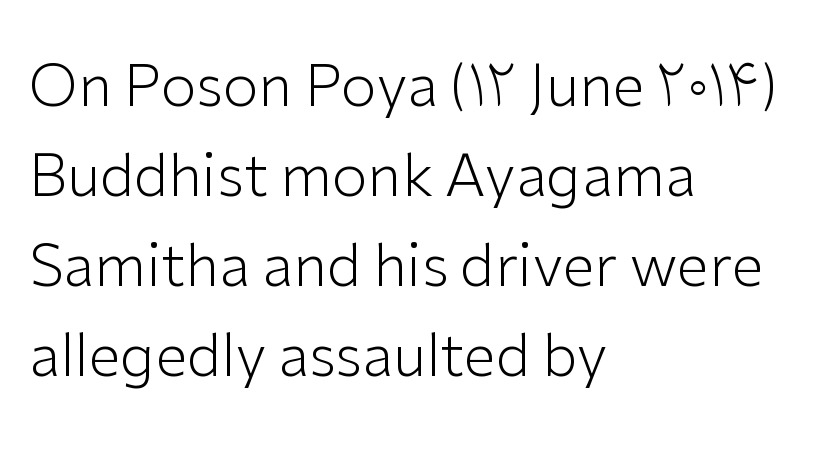
Q: Is the text bold? A: No.
Q: Is the text italic (slanted)? A: No, it is upright.
Q: Is the typeface a serif or a sans-serif typeface? A: Sans-serif.
Q: Is the text underlined? A: No.
Q: How is the paragraph aligned? A: Left-aligned.
Q: Is the spacing between letters normal or unusually wide? A: Normal.
Q: Is the spacing between lines tight, normal or loose? A: Normal.
Q: Width (condensed, normal, or wide)? A: Normal.
Q: Stroke contrast? A: Low.
Q: x-height? A: Medium.
Q: Monospaced? A: No.
